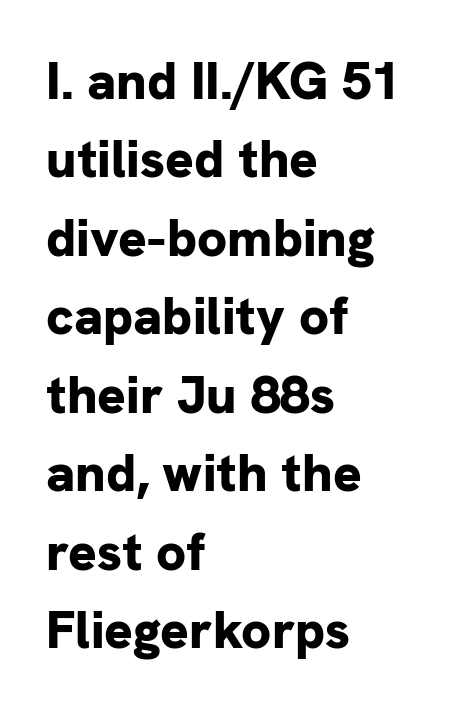
The image shows 53 px bold sans-serif type, upright; set left-aligned, normal line spacing (1.48x), normal letter spacing, not underlined; low stroke contrast and a medium x-height.
